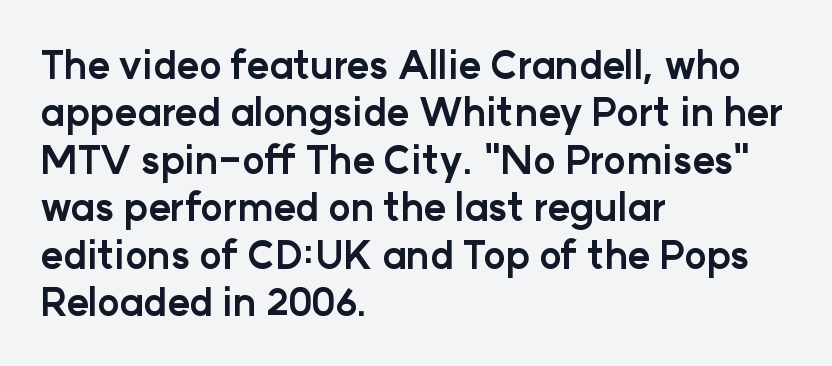
Q: Is the text bold? A: Yes.
Q: Is the text italic (slanted)? A: No, it is upright.
Q: Is the typeface a serif or a sans-serif typeface? A: Sans-serif.
Q: Is the text underlined? A: No.
Q: How is the paragraph aligned? A: Left-aligned.
Q: Is the spacing between letters normal or unusually wide? A: Normal.
Q: Is the spacing between lines tight, normal or loose? A: Normal.
Q: Width (condensed, normal, or wide)? A: Normal.
Q: Stroke contrast? A: Low.
Q: x-height? A: Medium.
Q: Monospaced? A: No.
